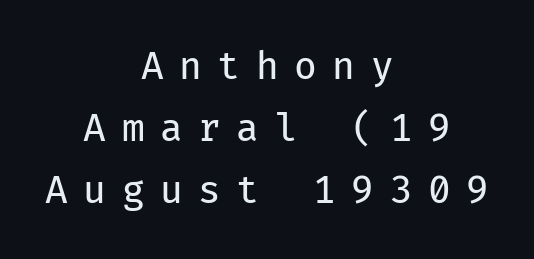
{"serif": "no", "italic": "no", "bold": "no", "weight": "regular", "width": "normal", "stroke_contrast": "low", "x_height": "medium", "monospaced": "yes", "underline": "no", "align": "center", "line_spacing": "normal", "line_spacing_ratio": 1.67, "letter_spacing": "wide", "letter_spacing_em": 0.42, "glyph_px": 37}
